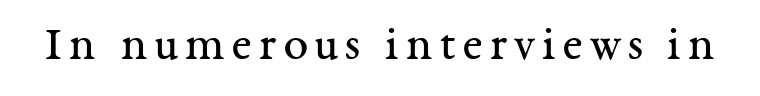
Q: Is the text bold? A: No.
Q: Is the text italic (slanted)? A: No, it is upright.
Q: Is the typeface a serif or a sans-serif typeface? A: Serif.
Q: Is the text underlined? A: No.
Q: Width (condensed, normal, or wide)? A: Normal.
Q: Stroke contrast? A: Medium.
Q: x-height? A: Medium.
Q: Monospaced? A: No.
